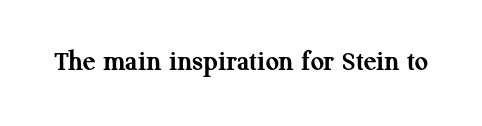
Q: Is the text bold? A: Yes.
Q: Is the text italic (slanted)? A: No, it is upright.
Q: Is the typeface a serif or a sans-serif typeface? A: Serif.
Q: Is the text underlined? A: No.
Q: Is the spacing between letters normal or unusually wide? A: Normal.
Q: Width (condensed, normal, or wide)? A: Normal.
Q: Stroke contrast? A: Medium.
Q: x-height? A: Medium.
Q: Monospaced? A: No.
